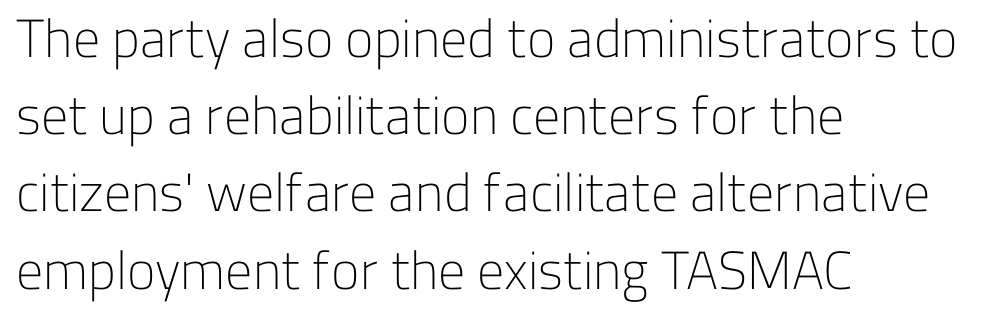
Q: Is the text bold? A: No.
Q: Is the text italic (slanted)? A: No, it is upright.
Q: Is the typeface a serif or a sans-serif typeface? A: Sans-serif.
Q: Is the text underlined? A: No.
Q: How is the paragraph aligned? A: Left-aligned.
Q: Is the spacing between letters normal or unusually wide? A: Normal.
Q: Is the spacing between lines tight, normal or loose? A: Normal.
Q: Width (condensed, normal, or wide)? A: Normal.
Q: Stroke contrast? A: Low.
Q: x-height? A: Medium.
Q: Monospaced? A: No.
